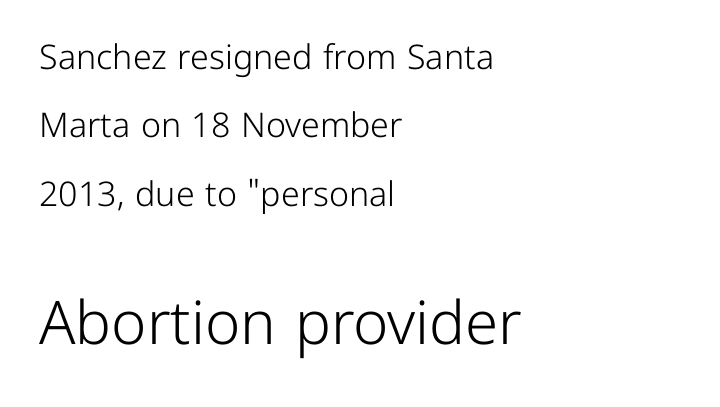
{"serif": "no", "italic": "no", "bold": "no", "weight": "light", "width": "normal", "stroke_contrast": "low", "x_height": "medium", "monospaced": "no", "underline": "no", "align": "left", "line_spacing": "loose", "line_spacing_ratio": 2.01, "letter_spacing": "normal", "letter_spacing_em": 0.0, "larger_block": "second", "size_ratio": 1.76, "glyph_px": 60}
